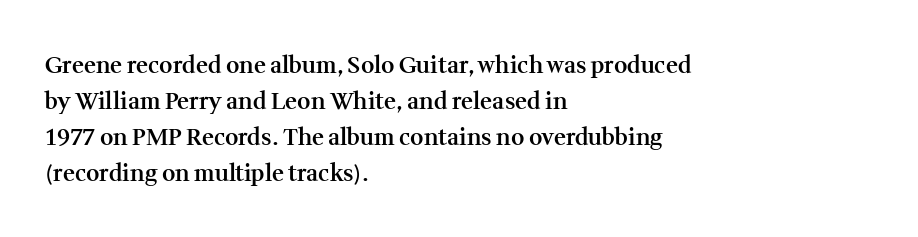
Q: Is the text bold? A: Semi-bold.
Q: Is the text italic (slanted)? A: No, it is upright.
Q: Is the text underlined? A: No.
Q: How is the paragraph aligned? A: Left-aligned.
Q: Is the spacing between letters normal or unusually wide? A: Normal.
Q: Is the spacing between lines tight, normal or loose? A: Normal.
